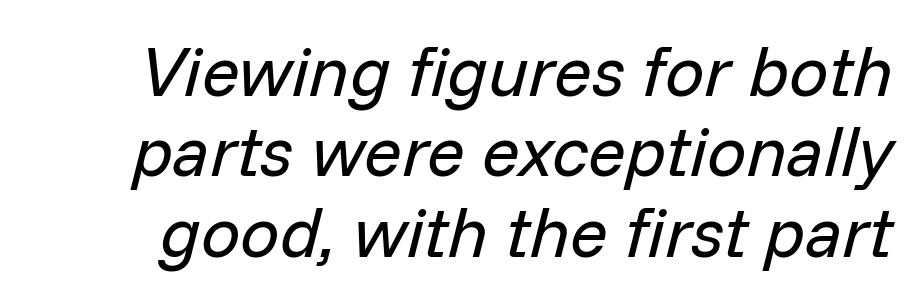
Q: Is the text bold? A: No.
Q: Is the text italic (slanted)? A: Yes, it leans right by about 14 degrees.
Q: Is the text underlined? A: No.
Q: Is the spacing between letters normal or unusually wide? A: Normal.
Q: Is the spacing between lines tight, normal or loose? A: Tight.
Q: Width (condensed, normal, or wide)? A: Normal.
Q: Stroke contrast? A: Low.
Q: x-height? A: Medium.
Q: Monospaced? A: No.
